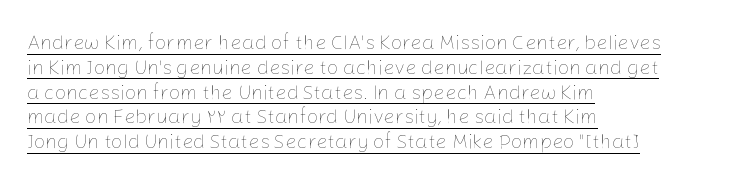
The image shows 20 px text type, upright; set left-aligned, line spacing 1.24x, normal letter spacing, underlined.
